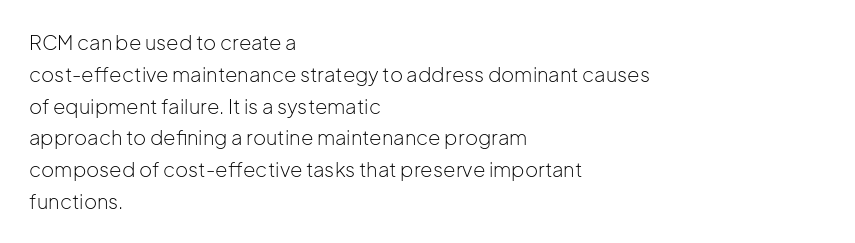
This is not heavy type; no bold has been used. Tracking here is standard; glyphs follow each other at the usual distance. Horizontal bands of white between lines are of average thickness. Underlining? Definitely not there. A student would call this left alignment; a typographer would say flush left, rag right.
